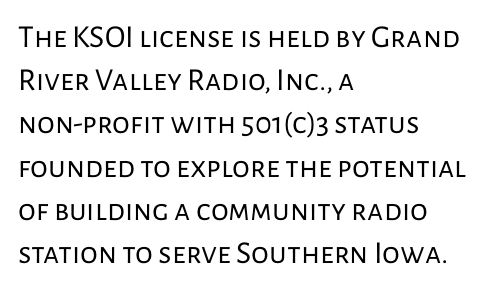
{"serif": "no", "italic": "no", "bold": "no", "weight": "regular", "width": "normal", "stroke_contrast": "low", "x_height": "medium", "monospaced": "no", "underline": "no", "align": "left", "line_spacing": "normal", "line_spacing_ratio": 1.35, "letter_spacing": "normal", "letter_spacing_em": 0.0, "glyph_px": 32}
